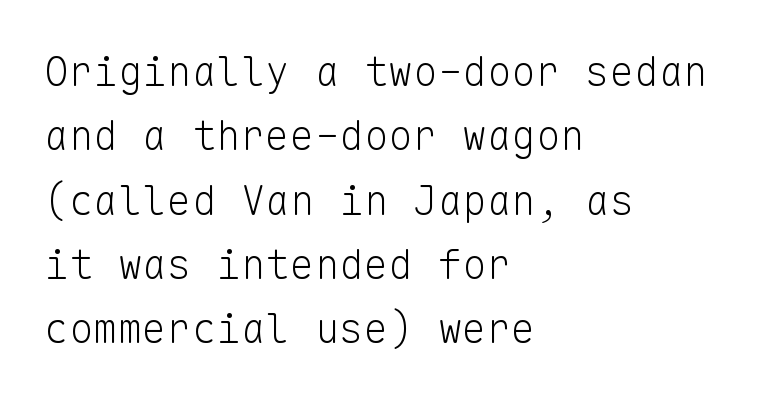
{"serif": "no", "italic": "no", "bold": "no", "weight": "light", "width": "normal", "stroke_contrast": "low", "x_height": "medium", "monospaced": "yes", "underline": "no", "align": "left", "line_spacing": "normal", "line_spacing_ratio": 1.57, "letter_spacing": "normal", "letter_spacing_em": 0.0, "glyph_px": 41}
